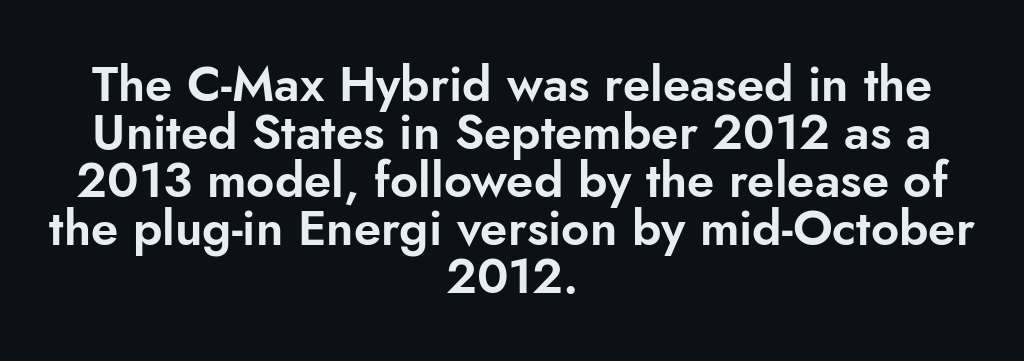
{"serif": "no", "italic": "no", "width": "normal", "stroke_contrast": "low", "x_height": "small", "monospaced": "no", "underline": "no", "align": "center", "line_spacing": "tight", "line_spacing_ratio": 0.98, "letter_spacing": "normal", "letter_spacing_em": 0.0, "glyph_px": 49}
